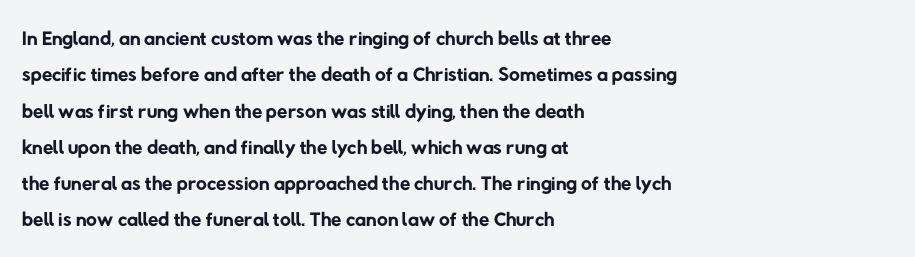
{"serif": "no", "bold": "no", "weight": "regular", "width": "normal", "stroke_contrast": "low", "x_height": "medium", "monospaced": "no", "underline": "no", "align": "left", "line_spacing_ratio": 1.21, "letter_spacing": "normal", "letter_spacing_em": 0.0, "glyph_px": 30}
